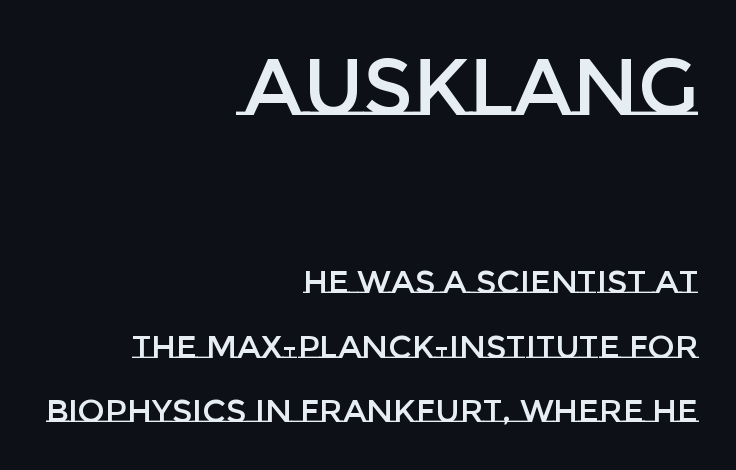
Q: Is the text italic (slanted)? A: No, it is upright.
Q: Is the text underlined? A: No.
Q: How is the paragraph aligned? A: Right-aligned.
Q: Is the spacing between letters normal or unusually wide? A: Normal.
Q: Is the spacing between lines tight, normal or loose? A: Loose.
Q: Which block of text is set in a larger size, the first (top) or the second (bottom)? A: The first (top) one.
Q: Width (condensed, normal, or wide)? A: Normal.
Q: Stroke contrast? A: Low.
Q: x-height? A: Large.
Q: Monospaced? A: No.
